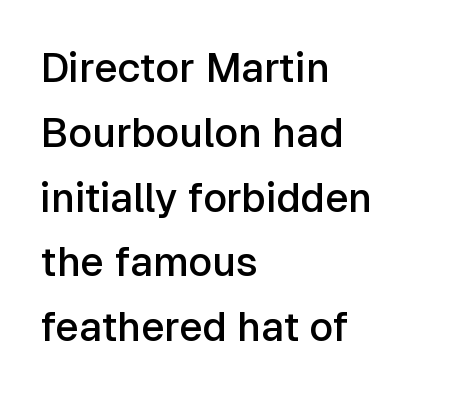
Observe the ordinary spacing: letters are neighbours, not strangers. The passage shown is semibold, sitting just below true bold. A classic flush-left, rag-right setting is used for this passage. This rendering employs a face without finishing strokes, i.e., a sans-serif. Upright lettering throughout.
